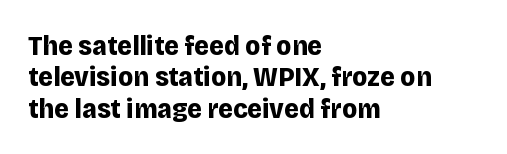
{"serif": "no", "italic": "no", "bold": "yes", "weight": "bold", "width": "normal", "stroke_contrast": "low", "x_height": "large", "monospaced": "no", "underline": "no", "align": "left", "line_spacing": "tight", "line_spacing_ratio": 1.12, "letter_spacing": "normal", "letter_spacing_em": 0.0, "glyph_px": 28}
